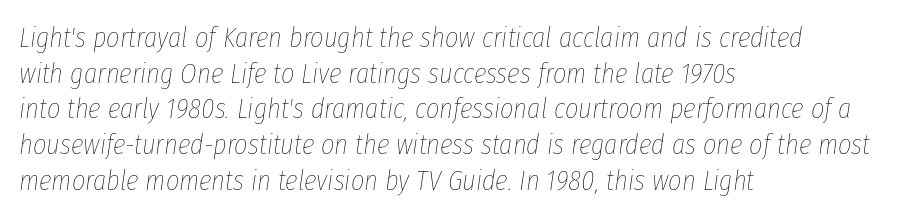
Note the varied advance widths — an 'i' is clearly narrower than an 'm'. The compositor pushed each line to the left boundary. Italic: yes, the glyphs are oblique. The string is rendered with underlining switched off.
